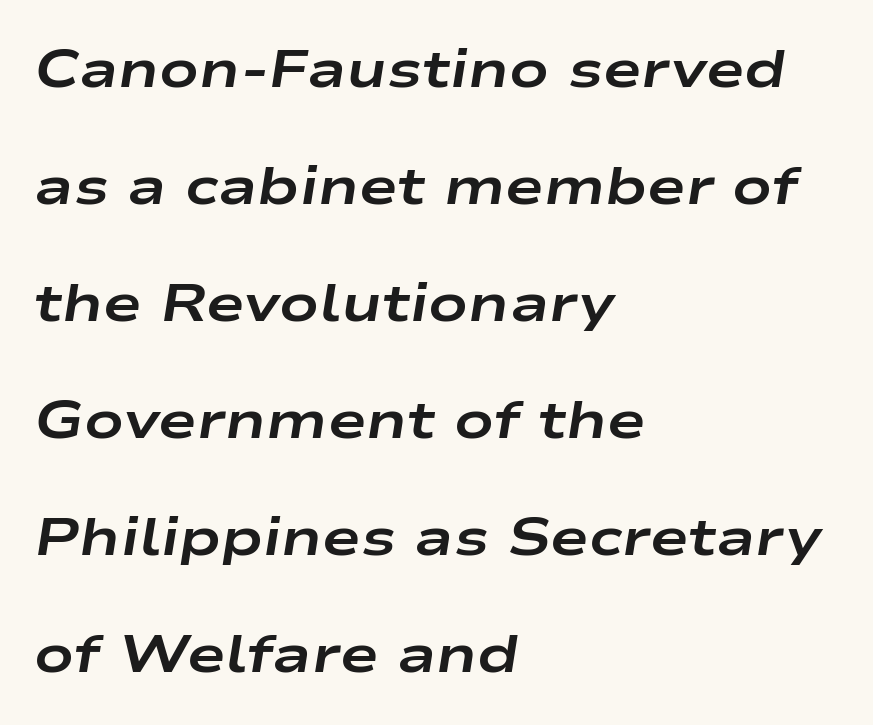
{"italic": "yes", "lean": "right", "slant_degrees": 9, "bold": "yes", "weight": "bold", "width": "wide", "stroke_contrast": "low", "x_height": "medium", "monospaced": "no", "underline": "no", "align": "left", "line_spacing": "loose", "line_spacing_ratio": 2.25, "letter_spacing": "normal", "letter_spacing_em": 0.0, "glyph_px": 52}
